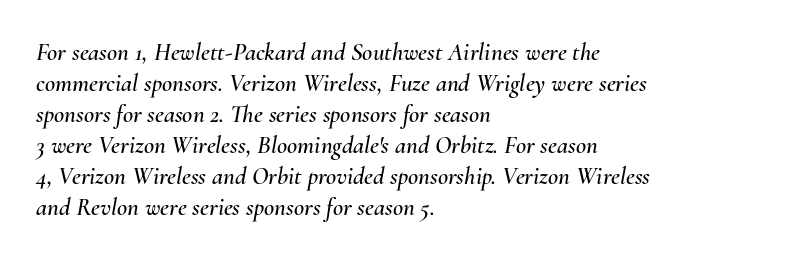
The image shows 25 px text type, italic (leaning right); set left-aligned, line spacing 1.24x, normal letter spacing, not underlined.
